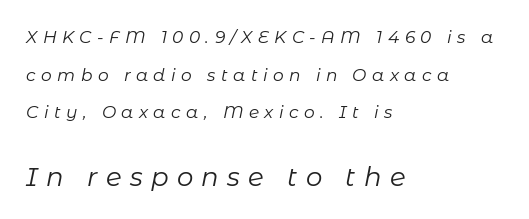
Q: Is the text bold? A: No.
Q: Is the text italic (slanted)? A: Yes, it leans right by about 11 degrees.
Q: Is the text underlined? A: No.
Q: How is the paragraph aligned? A: Left-aligned.
Q: Is the spacing between letters normal or unusually wide? A: Unusually wide.
Q: Is the spacing between lines tight, normal or loose? A: Loose.
Q: Which block of text is set in a larger size, the first (top) or the second (bottom)? A: The second (bottom) one.
